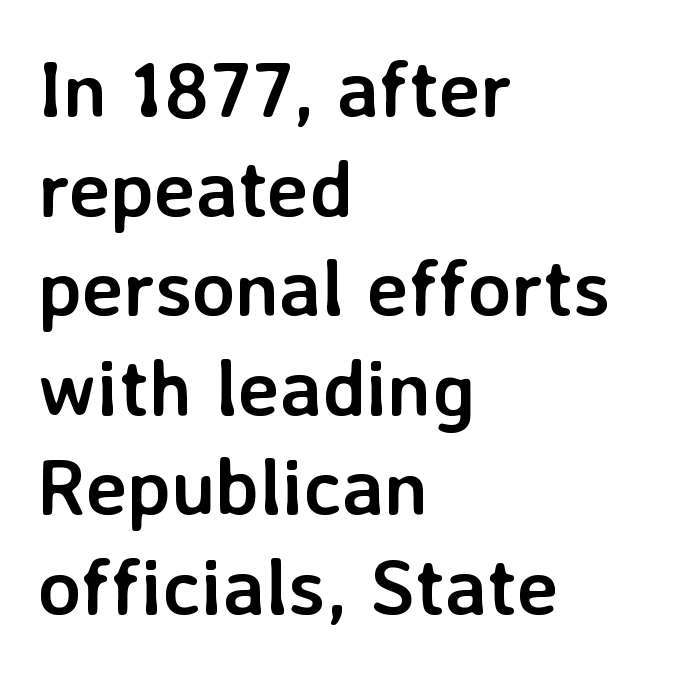
The image shows 79 px semibold sans-serif type, upright; set left-aligned, normal line spacing (1.26x), normal letter spacing, not underlined; low stroke contrast and a medium x-height.
